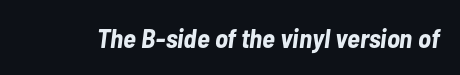
The image shows 27 px bold type, italic (leaning right); set normal letter spacing, not underlined.
